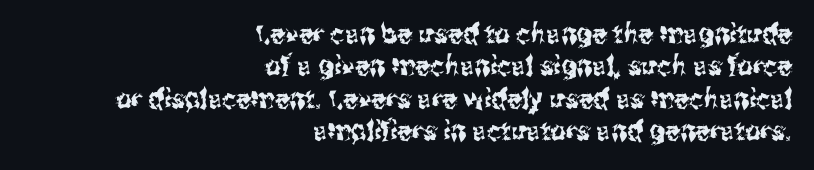
Short note: letters normally spaced. Alignment: flush right. Plain, unruled lines of type. The lettering holds an erect, upright posture throughout.
